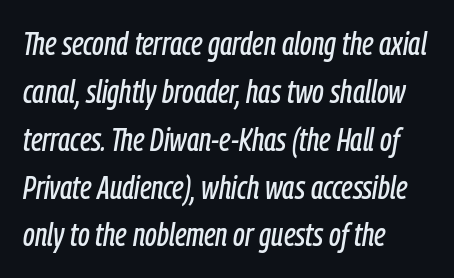
Just letters on the line, the space beneath them empty. Is the type slanted? Yes — the strokes lean at a clear angle. The rendering keeps characters at their native spacing. Left-aligned paragraph, ragged on the right. You could not count columns in this text — the font is proportionally spaced.
